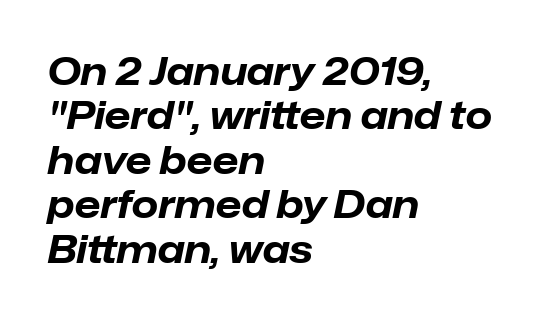
{"italic": "yes", "lean": "right", "slant_degrees": 12, "bold": "yes", "weight": "bold", "width": "normal", "stroke_contrast": "low", "x_height": "medium", "monospaced": "no", "underline": "no", "align": "left", "line_spacing_ratio": 1.17, "letter_spacing": "normal", "letter_spacing_em": 0.0, "glyph_px": 38}
